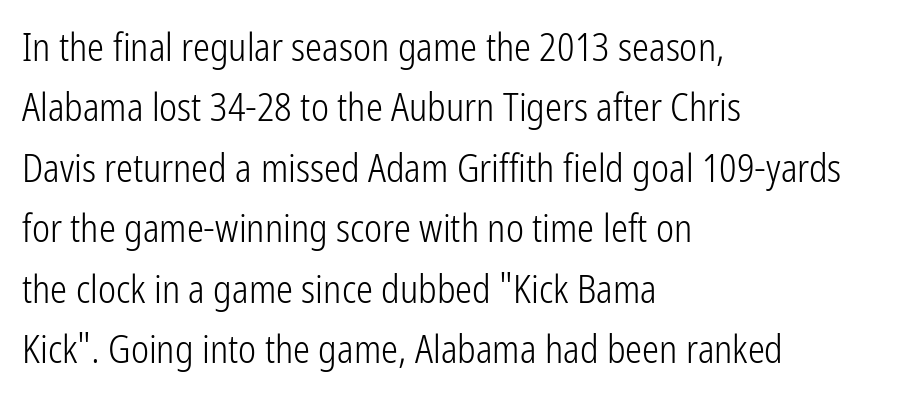
{"serif": "no", "italic": "no", "bold": "no", "weight": "light", "width": "condensed", "stroke_contrast": "low", "x_height": "medium", "monospaced": "no", "underline": "no", "align": "left", "line_spacing": "normal", "line_spacing_ratio": 1.59, "letter_spacing": "normal", "letter_spacing_em": 0.0, "glyph_px": 38}
